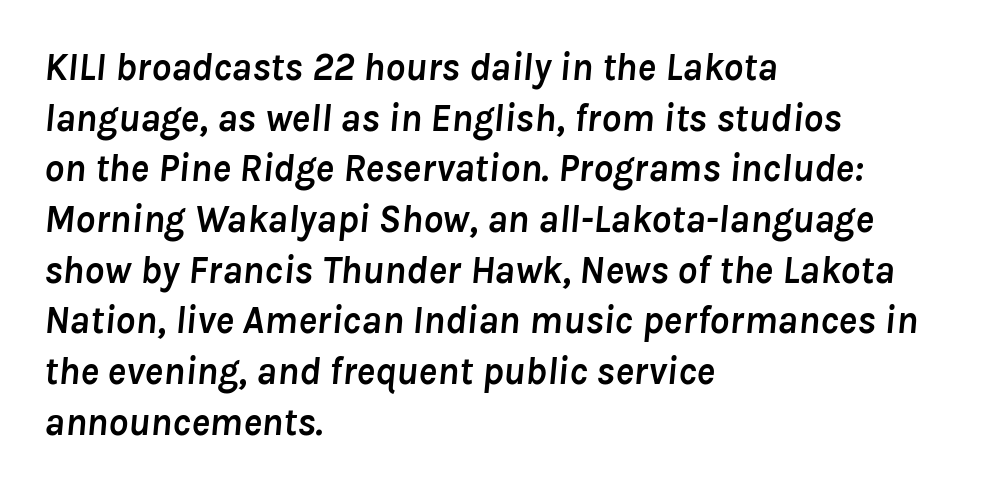
Q: Is the text bold? A: Yes.
Q: Is the text italic (slanted)? A: Yes, it leans right by about 8 degrees.
Q: Is the text underlined? A: No.
Q: How is the paragraph aligned? A: Left-aligned.
Q: Is the spacing between letters normal or unusually wide? A: Normal.
Q: Is the spacing between lines tight, normal or loose? A: Normal.
Q: Width (condensed, normal, or wide)? A: Normal.
Q: Stroke contrast? A: Low.
Q: x-height? A: Medium.
Q: Monospaced? A: No.
